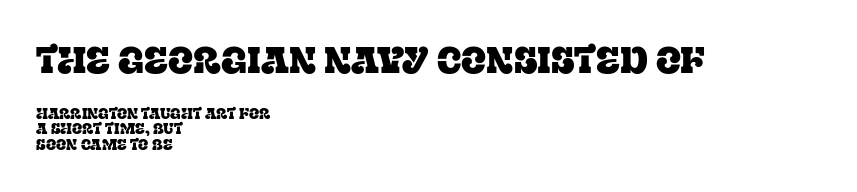
Nobody drew a line under any word here. The text was rendered using a seriffed face with decorative stroke endings. Leftover space on each line is placed entirely after the last word. Leading is clearly below the norm, producing a dense column. The passage shown begins with its larger block and ends with its smaller one. Tracking value appears to be zero — textbook default spacing.
